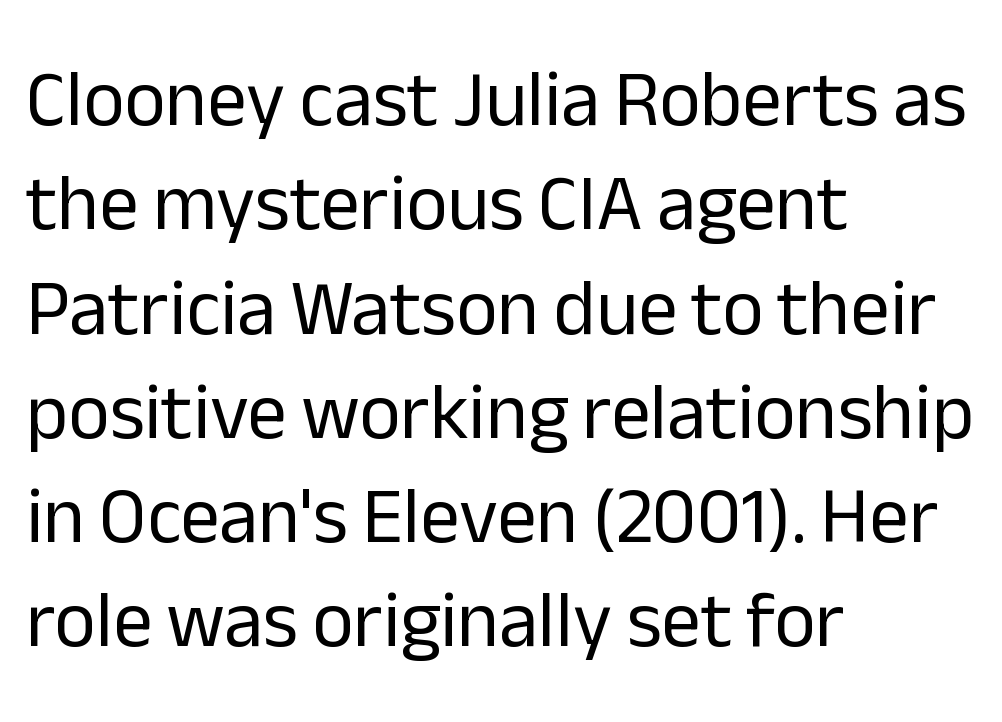
{"serif": "no", "italic": "no", "bold": "no", "weight": "regular", "width": "normal", "stroke_contrast": "low", "x_height": "medium", "monospaced": "no", "underline": "no", "align": "left", "line_spacing": "normal", "line_spacing_ratio": 1.32, "letter_spacing": "normal", "letter_spacing_em": 0.0, "glyph_px": 79}
